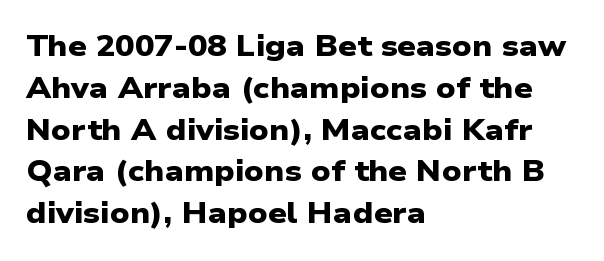
Q: Is the text bold? A: Yes.
Q: Is the typeface a serif or a sans-serif typeface? A: Sans-serif.
Q: Is the text underlined? A: No.
Q: How is the paragraph aligned? A: Left-aligned.
Q: Is the spacing between letters normal or unusually wide? A: Normal.
Q: Is the spacing between lines tight, normal or loose? A: Normal.
Q: Width (condensed, normal, or wide)? A: Wide.
Q: Stroke contrast? A: Low.
Q: x-height? A: Medium.
Q: Monospaced? A: No.
